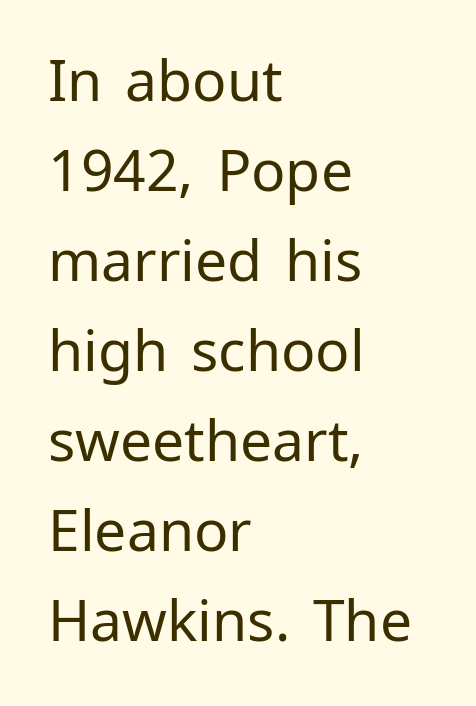
The image shows 57 px regular-weight sans-serif type, upright; set left-aligned, normal line spacing (1.58x), normal letter spacing, not underlined; low stroke contrast and a medium x-height.
